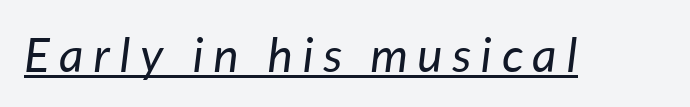
The rendering applies a slant to the glyphs. Varying glyph widths throughout — classic text-font behaviour. The letters look calm and open, with moderate or lighter stems. Look at the tracking — it's clearly loosened, letters drifting apart. The typesetter has applied underlining to the passage shown.
